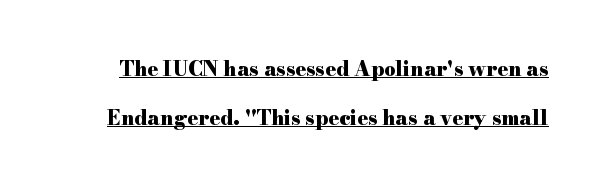
This sample trades compactness for vertical openness between lines. Students, this is bold: see how much ink each stroke carries. Somebody hit Ctrl+U on this one — the words are underlined. Is the letter spacing exaggerated? No — it looks like the ordinary default.
